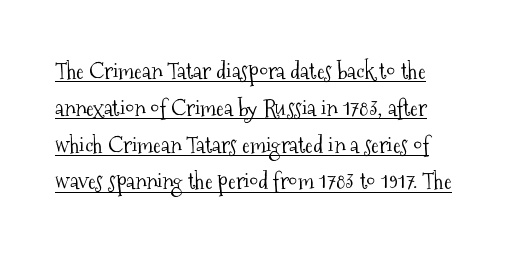
The image shows 23 px text type, upright; set left-aligned, normal line spacing (1.6x), normal letter spacing, underlined.
